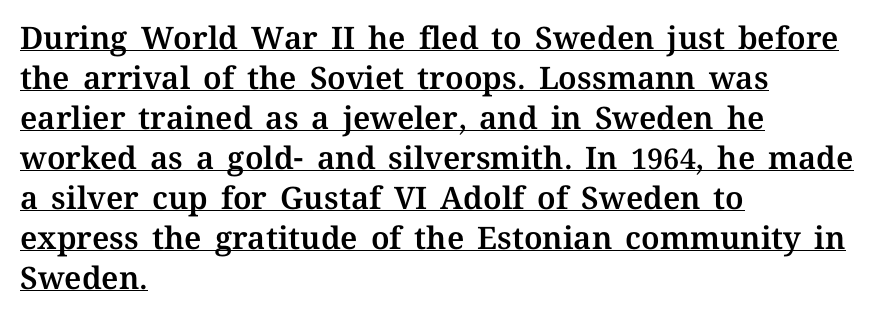
The lettering is marked with a stroke running underneath it. Nope, not italic — everything's standing straight. Spacing between characters is what you'd get straight out of the box. Horizontally, the lines are justified to the leading edge only. The rendering uses a moderate line-height, typical for paragraphs. The face used here is proportionally spaced, like ordinary book or web type.
